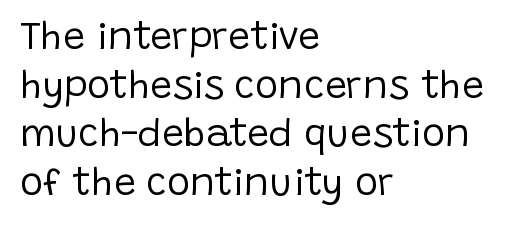
Posture: straight, roman, zero tilt. Inter-character spacing is left at the font's built-in metrics. This is not heavy type; no bold has been used. The paragraph has a hard left edge and a soft right edge. Leading matches the norm, producing a regular column.
